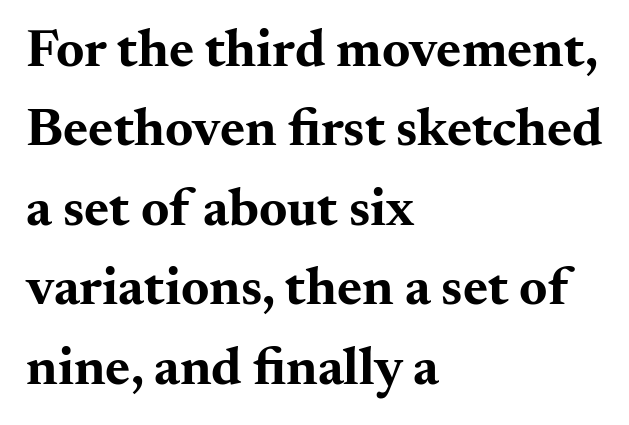
Vertical spacing — default. Quick note: not italic, upright. Compared with typical body copy, the letter spacing here is the same. Classification — serif. Character widths vary here, with narrow letters taking less room than wide ones.
